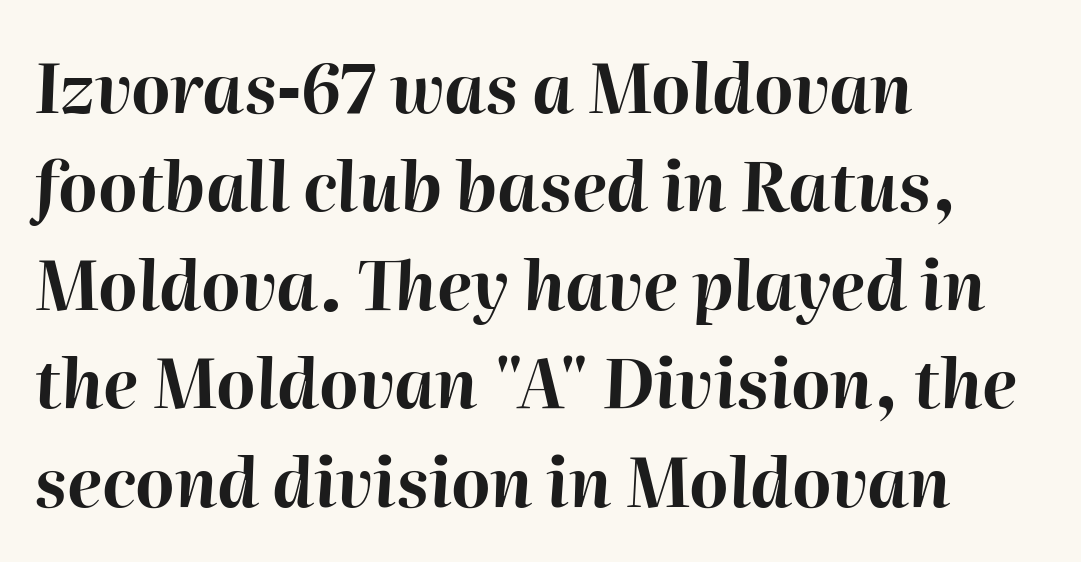
Underlining? Definitely not there. This rendering uses left alignment, leaving the right contour irregular. Spacing verdict: proportional, widths tailored to each character. This sample uses plain, unmodified letter spacing. Posture: slanted. You'd pick this weight for a headline — it's a proper bold.
